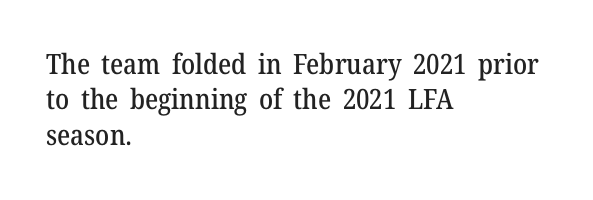
The image shows 28 px serif type, upright; set left-aligned, normal line spacing (1.26x), normal letter spacing, not underlined; medium stroke contrast and a medium x-height.
